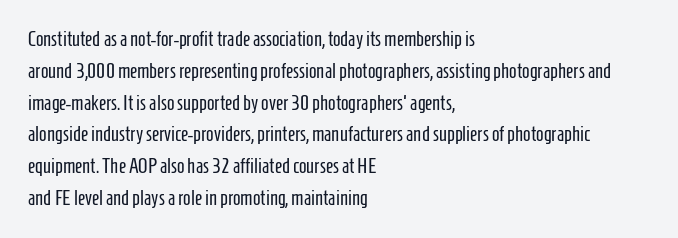
The image shows 20 px text type, upright; set left-aligned, normal line spacing (1.59x), normal letter spacing, not underlined.
